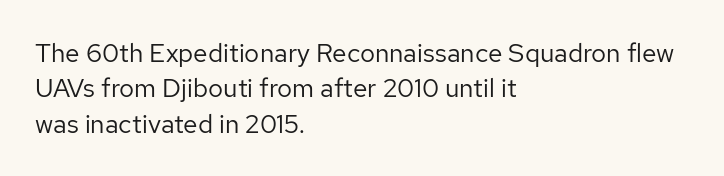
{"italic": "no", "bold": "no", "underline": "no", "align": "left", "line_spacing": "normal", "line_spacing_ratio": 1.36, "letter_spacing": "normal", "letter_spacing_em": 0.0, "glyph_px": 26}
